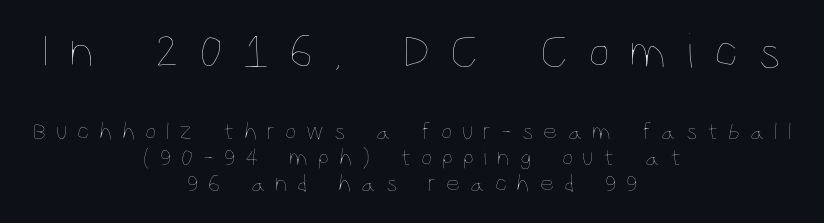
{"italic": "no", "bold": "no", "weight": "thin", "width": "condensed", "stroke_contrast": "low", "x_height": "large", "monospaced": "no", "underline": "no", "align": "center", "line_spacing": "tight", "line_spacing_ratio": 1.04, "letter_spacing": "wide", "letter_spacing_em": 0.39, "larger_block": "first", "size_ratio": 2.0, "glyph_px": 50}
